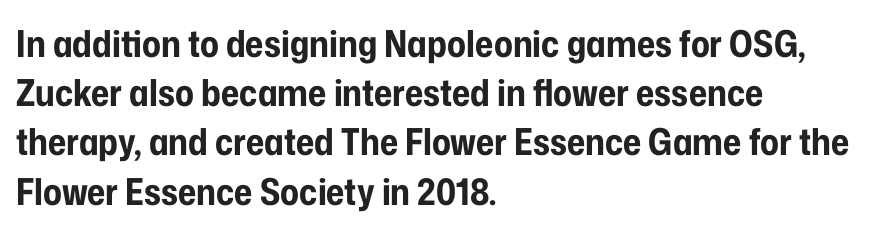
The image shows 37 px bold, condensed sans-serif type, upright; set left-aligned, normal line spacing (1.33x), normal letter spacing, not underlined; low stroke contrast and a medium x-height.
